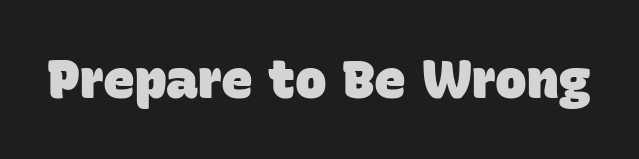
Q: Is the text bold? A: Yes.
Q: Is the typeface a serif or a sans-serif typeface? A: Sans-serif.
Q: Is the text underlined? A: No.
Q: Is the spacing between letters normal or unusually wide? A: Normal.
Q: Width (condensed, normal, or wide)? A: Normal.
Q: Stroke contrast? A: Low.
Q: x-height? A: Large.
Q: Monospaced? A: No.
